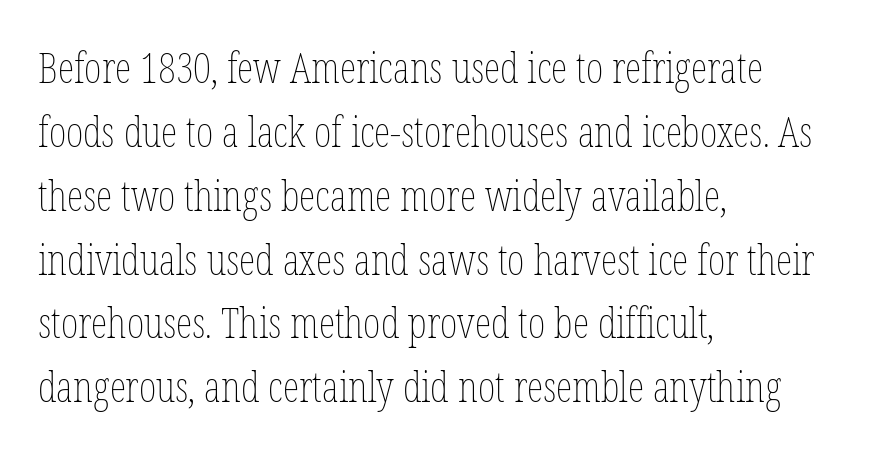
The strokes carry an ordinary text weight at most. You can tell it's not italic because the verticals are truly vertical. This rendering leaves character spacing at its baseline value. Here the designer chose a conventional face with non-uniform glyph widths.
